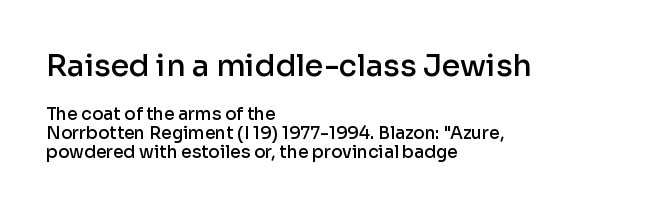
A classic flush-left, rag-right setting is used for this passage. Each word holds together tightly as a unit, with standard inter-letter gaps. A sans-serif font was chosen for this passage. Any mark beneath the type? The region is blank.
